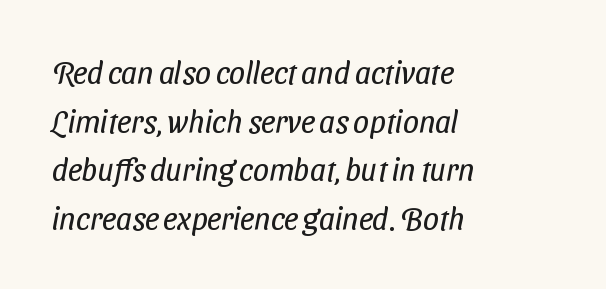
{"serif": "no", "bold": "no", "weight": "regular", "width": "condensed", "stroke_contrast": "low", "x_height": "medium", "monospaced": "no", "underline": "no", "align": "left", "line_spacing": "normal", "line_spacing_ratio": 1.57, "letter_spacing": "normal", "letter_spacing_em": 0.0, "glyph_px": 31}
